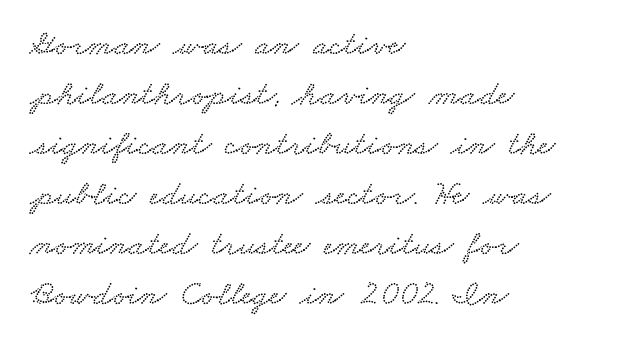
{"width": "wide", "stroke_contrast": "low", "x_height": "small", "monospaced": "no", "underline": "no", "align": "left", "line_spacing": "normal", "line_spacing_ratio": 1.43, "letter_spacing": "normal", "letter_spacing_em": 0.0, "glyph_px": 35}
